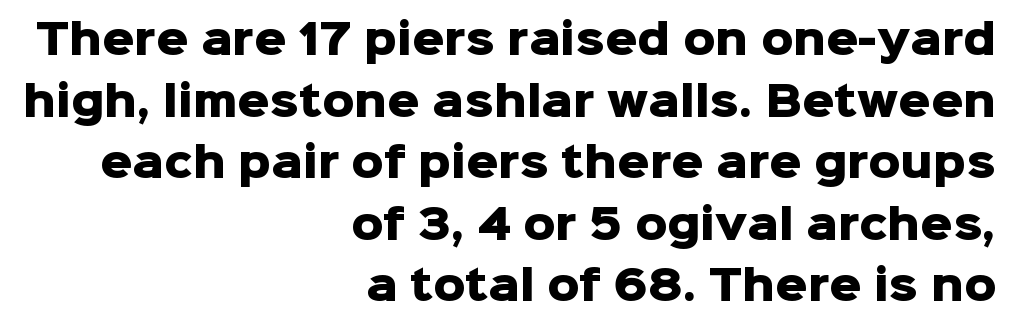
The image shows 40 px heavy sans-serif type, upright; set right-aligned, normal line spacing (1.54x), normal letter spacing, not underlined; low stroke contrast and a medium x-height.
